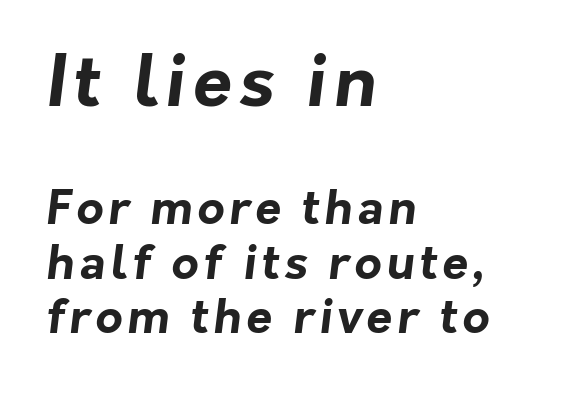
The image shows 71 px bold sans-serif type; set left-aligned, line spacing 1.16x, not underlined; the first (top) block is 1.51x larger; low stroke contrast and a medium x-height.
